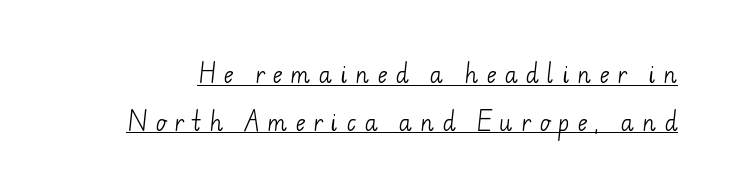
The image shows 22 px text type; set loose line spacing (2.16x), unusually wide letter spacing (+0.35 em), underlined.
